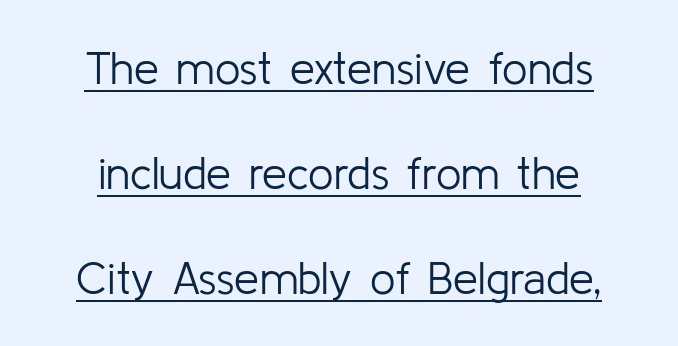
Q: Is the text bold? A: No.
Q: Is the text italic (slanted)? A: No, it is upright.
Q: Is the typeface a serif or a sans-serif typeface? A: Sans-serif.
Q: Is the text underlined? A: Yes.
Q: Is the spacing between letters normal or unusually wide? A: Normal.
Q: Is the spacing between lines tight, normal or loose? A: Loose.
Q: Width (condensed, normal, or wide)? A: Normal.
Q: Stroke contrast? A: Low.
Q: x-height? A: Medium.
Q: Monospaced? A: No.
